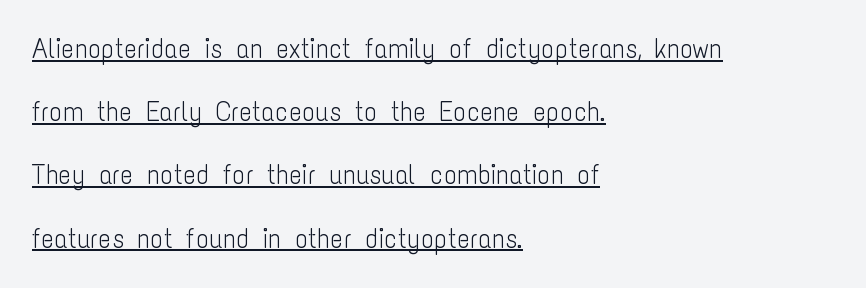
Line spacing here is loose. Students, observe the line beneath the letters — that is underlining. Line beginnings align vertically; line endings do not. Compared with a typical body face, this is equally light or lighter still.
